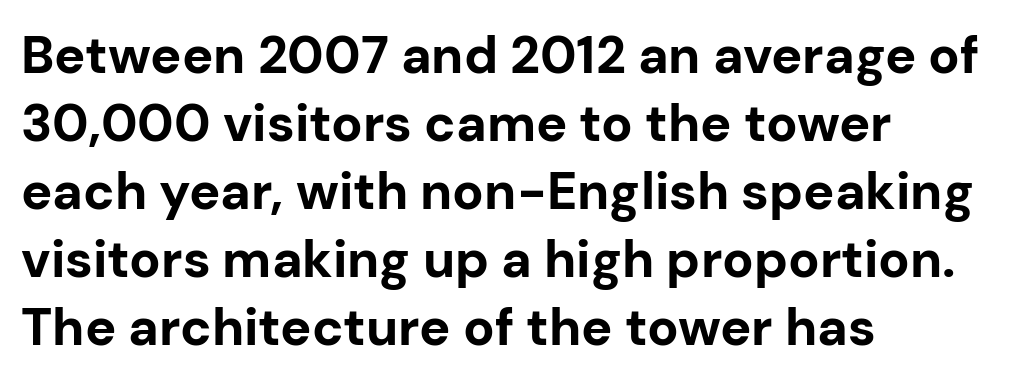
Q: Is the text bold? A: Yes.
Q: Is the text italic (slanted)? A: No, it is upright.
Q: Is the typeface a serif or a sans-serif typeface? A: Sans-serif.
Q: Is the text underlined? A: No.
Q: How is the paragraph aligned? A: Left-aligned.
Q: Is the spacing between letters normal or unusually wide? A: Normal.
Q: Is the spacing between lines tight, normal or loose? A: Normal.
Q: Width (condensed, normal, or wide)? A: Normal.
Q: Stroke contrast? A: Low.
Q: x-height? A: Medium.
Q: Monospaced? A: No.
